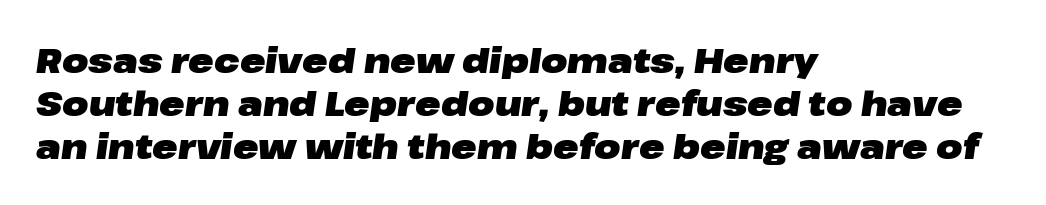
The image shows 34 px heavy, wide type, italic (leaning right); set left-aligned, normal line spacing (1.26x), normal letter spacing, not underlined; low stroke contrast and a medium x-height.
